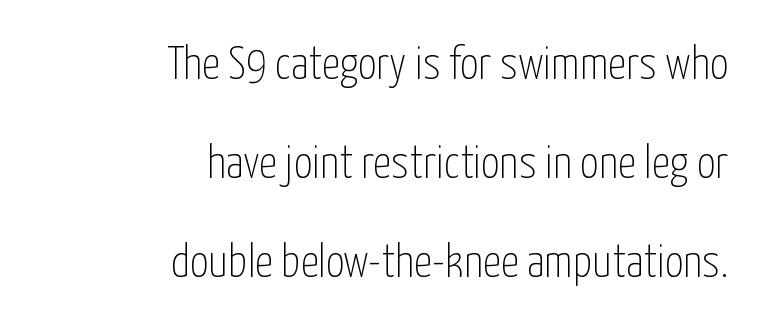
Q: Is the text bold? A: No.
Q: Is the text italic (slanted)? A: No, it is upright.
Q: Is the typeface a serif or a sans-serif typeface? A: Sans-serif.
Q: Is the text underlined? A: No.
Q: How is the paragraph aligned? A: Right-aligned.
Q: Is the spacing between letters normal or unusually wide? A: Normal.
Q: Is the spacing between lines tight, normal or loose? A: Loose.
Q: Width (condensed, normal, or wide)? A: Condensed.
Q: Stroke contrast? A: Low.
Q: x-height? A: Medium.
Q: Monospaced? A: No.
